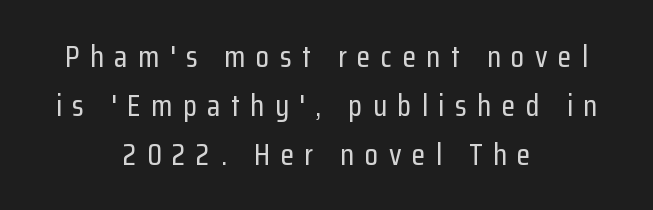
The passage is arranged like a title page — every line centered. Descenders are the only things crossing below the line. Designer's note — italics off, roman on. The text was rendered using a sans face with plain stroke endings. Think of a printed novel: that variable character pitch is what you see here.
